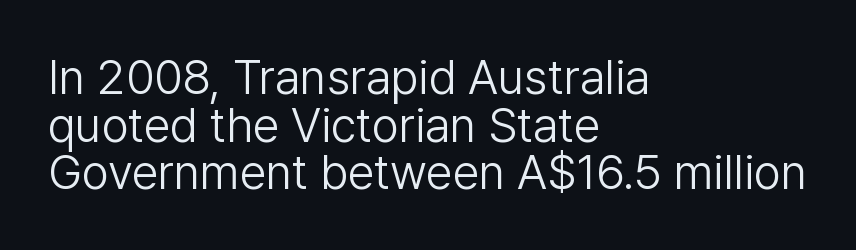
Q: Is the text bold? A: No.
Q: Is the text italic (slanted)? A: No, it is upright.
Q: Is the typeface a serif or a sans-serif typeface? A: Sans-serif.
Q: Is the text underlined? A: No.
Q: How is the paragraph aligned? A: Left-aligned.
Q: Is the spacing between letters normal or unusually wide? A: Normal.
Q: Is the spacing between lines tight, normal or loose? A: Tight.
Q: Width (condensed, normal, or wide)? A: Normal.
Q: Stroke contrast? A: Low.
Q: x-height? A: Medium.
Q: Monospaced? A: No.
